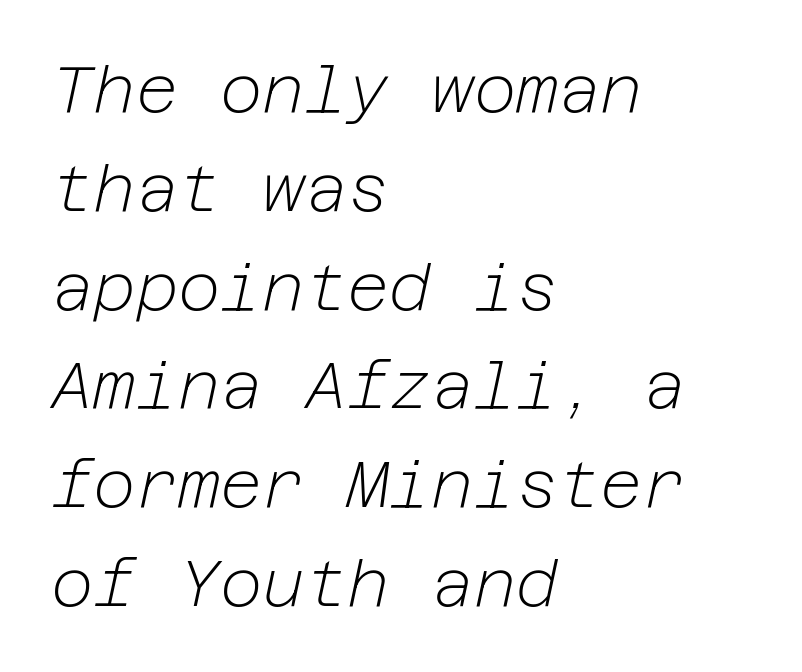
{"italic": "yes", "lean": "right", "slant_degrees": 12, "bold": "no", "weight": "light", "width": "normal", "stroke_contrast": "low", "x_height": "medium", "underline": "no", "align": "left", "line_spacing": "normal", "line_spacing_ratio": 1.52, "letter_spacing": "normal", "letter_spacing_em": 0.0, "glyph_px": 65}
